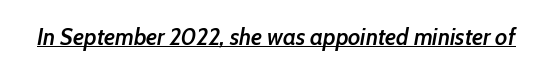
Q: Is the text bold? A: Semi-bold.
Q: Is the text italic (slanted)? A: Yes, it leans right by about 10 degrees.
Q: Is the text underlined? A: Yes.
Q: Is the spacing between letters normal or unusually wide? A: Normal.
